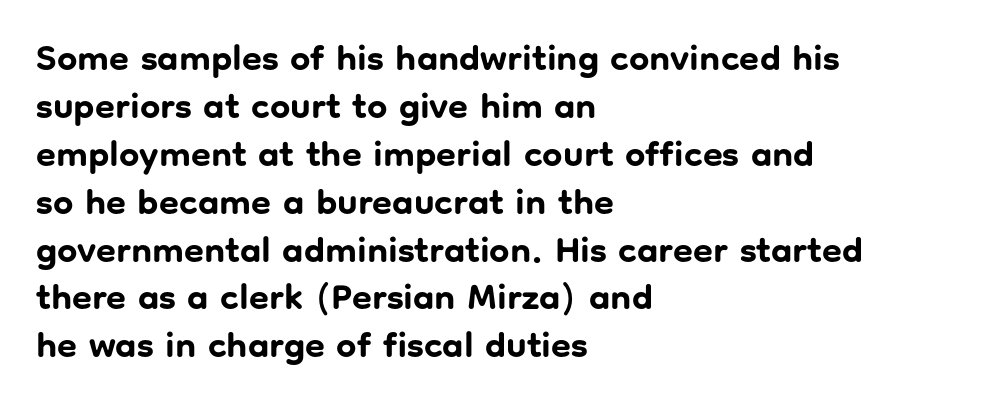
Check under the words: just untouched page. This sample uses a sans-serif face. The face used here has the dense, thick strokes of a bold. Character widths vary here, with narrow letters taking less room than wide ones. Line starts are locked; line ends wander. Evenly set lines give the paragraph a standard silhouette.
